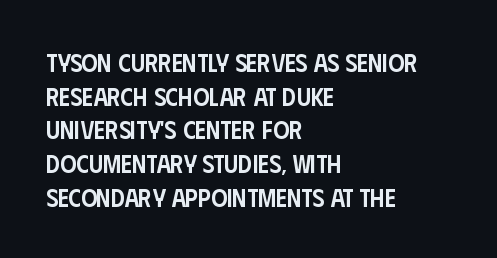
{"italic": "no", "bold": "semi", "underline": "no", "align": "left", "line_spacing": "normal", "line_spacing_ratio": 1.35, "letter_spacing": "normal", "letter_spacing_em": 0.0, "glyph_px": 25}
